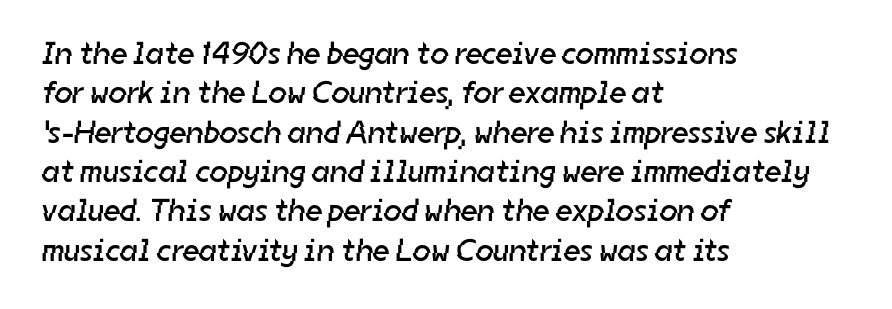
{"serif": "no", "bold": "no", "weight": "regular", "width": "normal", "stroke_contrast": "low", "x_height": "medium", "monospaced": "no", "underline": "no", "align": "left", "line_spacing_ratio": 1.23, "letter_spacing": "normal", "letter_spacing_em": 0.0, "glyph_px": 32}
